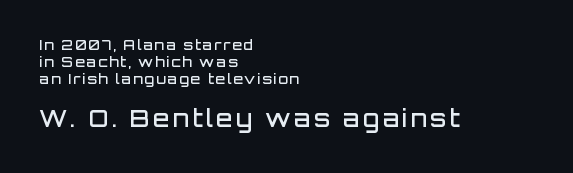
{"italic": "no", "bold": "semi", "underline": "no", "align": "left", "line_spacing_ratio": 1.21, "larger_block": "second", "size_ratio": 1.71, "glyph_px": 24}
